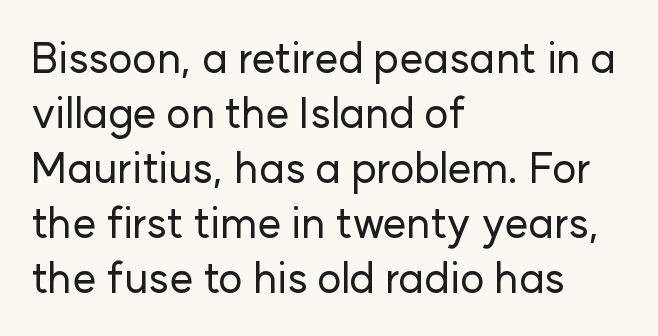
There is no visible air inserted between adjacent glyphs. Stroke terminals: plain, sans-serif. Vertically, the passage feels balanced, rows spaced as you'd expect. A typesetter would call this proportional, since set widths differ per character. The type sits square on the baseline with zero lean.
